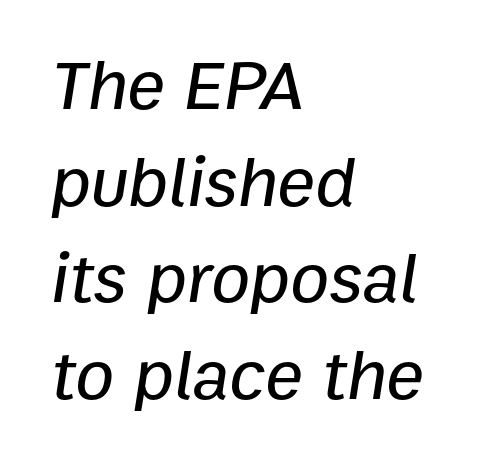
{"italic": "yes", "lean": "right", "slant_degrees": 9, "width": "normal", "stroke_contrast": "low", "x_height": "medium", "monospaced": "no", "underline": "no", "align": "left", "line_spacing": "normal", "line_spacing_ratio": 1.36, "letter_spacing": "normal", "letter_spacing_em": 0.0, "glyph_px": 71}
